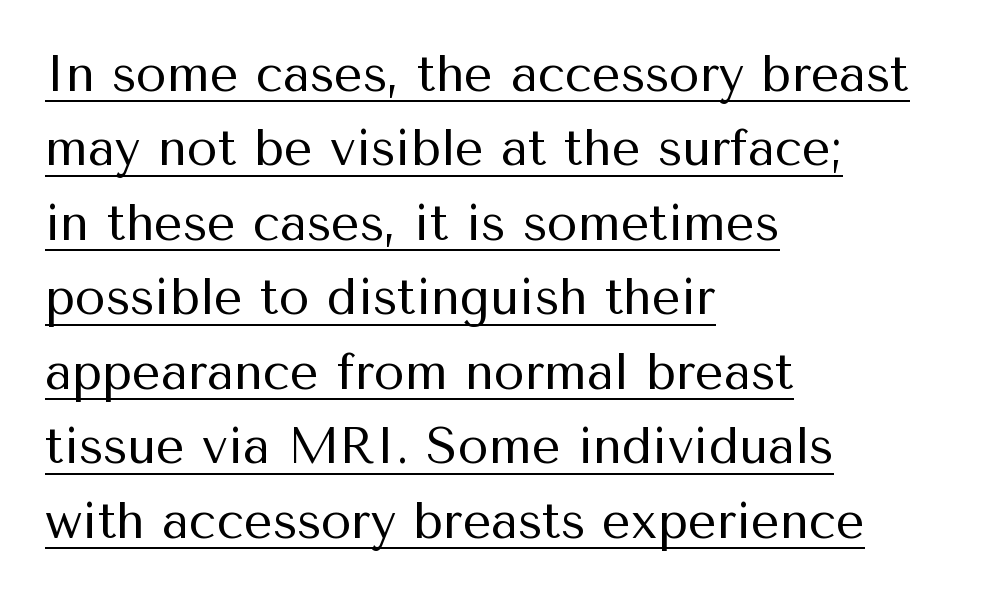
The image shows 50 px regular-weight sans-serif type, upright; set left-aligned, normal line spacing (1.49x), normal letter spacing, underlined; medium stroke contrast and a medium x-height.
